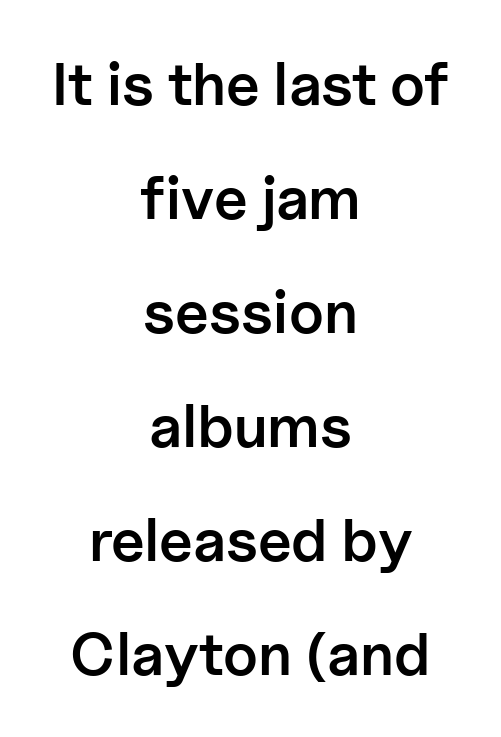
The strokes are fattened partway — semibold, not bold. These lines are rendered in a variable-pitch font. Serif or sans? Sans — the stroke terminals are bare. You can tell it's not italic because the verticals are truly vertical. Unmarked baselines from the first word to the last.
